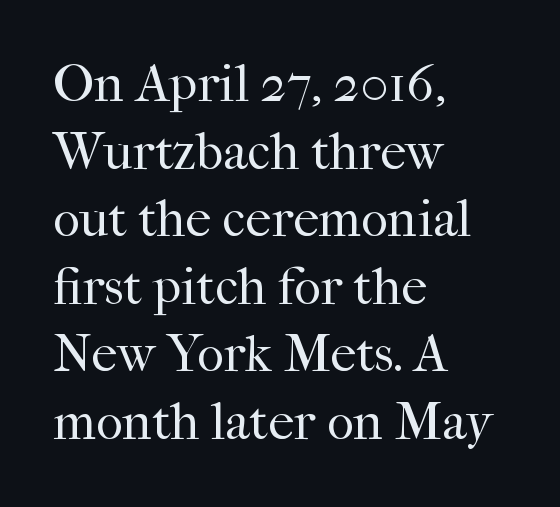
Q: Is the text bold? A: No.
Q: Is the text italic (slanted)? A: No, it is upright.
Q: Is the typeface a serif or a sans-serif typeface? A: Serif.
Q: Is the text underlined? A: No.
Q: How is the paragraph aligned? A: Left-aligned.
Q: Is the spacing between letters normal or unusually wide? A: Normal.
Q: Is the spacing between lines tight, normal or loose? A: Normal.
Q: Width (condensed, normal, or wide)? A: Normal.
Q: Stroke contrast? A: High.
Q: x-height? A: Medium.
Q: Monospaced? A: No.
